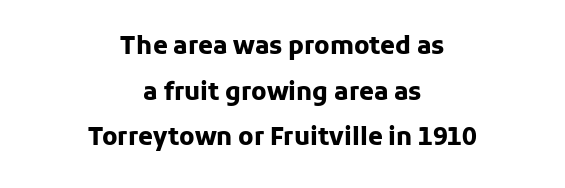
{"italic": "no", "bold": "yes", "underline": "no", "align": "center", "line_spacing": "loose", "line_spacing_ratio": 1.9, "letter_spacing": "normal", "letter_spacing_em": 0.0, "glyph_px": 24}
